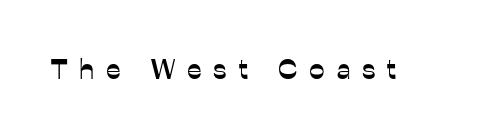
The image shows 28 px sans-serif type, upright; set unusually wide letter spacing (+0.42 em), not underlined; low stroke contrast and a medium x-height.
